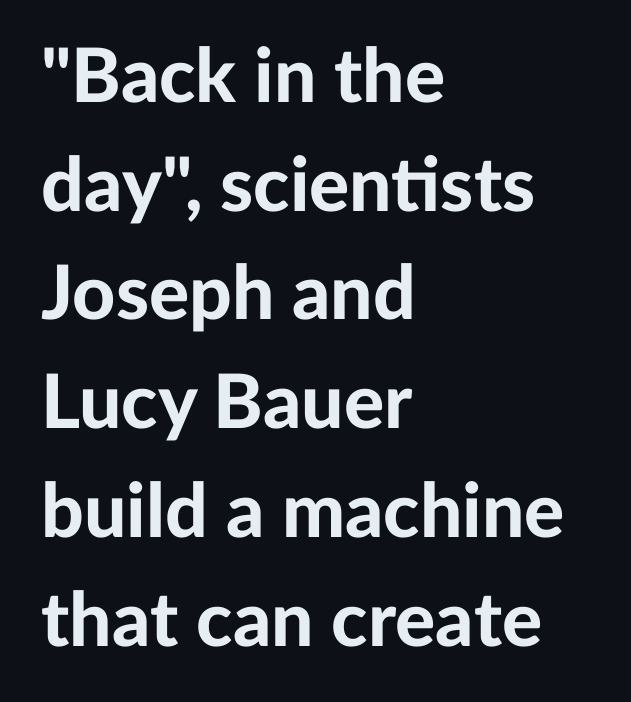
The image shows 75 px bold sans-serif type, upright; set left-aligned, normal line spacing (1.45x), normal letter spacing, not underlined; low stroke contrast and a medium x-height.
